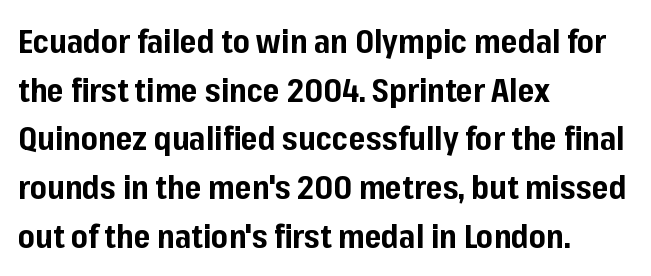
Q: Is the text bold? A: Yes.
Q: Is the text italic (slanted)? A: No, it is upright.
Q: Is the typeface a serif or a sans-serif typeface? A: Sans-serif.
Q: Is the text underlined? A: No.
Q: How is the paragraph aligned? A: Left-aligned.
Q: Is the spacing between letters normal or unusually wide? A: Normal.
Q: Is the spacing between lines tight, normal or loose? A: Normal.
Q: Width (condensed, normal, or wide)? A: Normal.
Q: Stroke contrast? A: Low.
Q: x-height? A: Medium.
Q: Monospaced? A: No.
